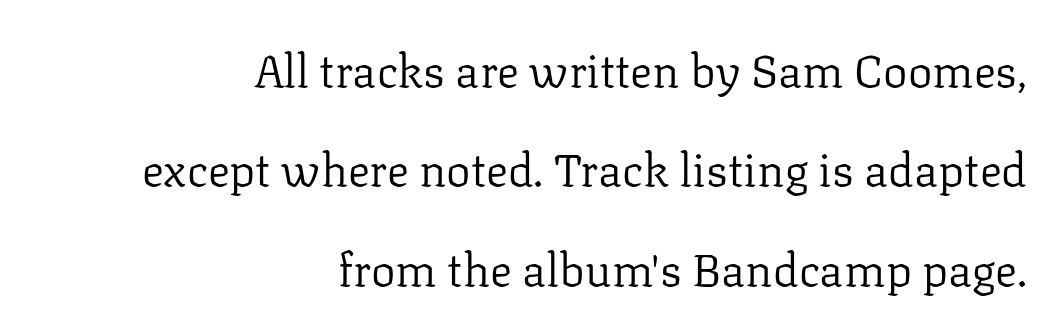
Q: Is the text bold? A: No.
Q: Is the text italic (slanted)? A: No, it is upright.
Q: Is the typeface a serif or a sans-serif typeface? A: Serif.
Q: Is the text underlined? A: No.
Q: How is the paragraph aligned? A: Right-aligned.
Q: Is the spacing between letters normal or unusually wide? A: Normal.
Q: Is the spacing between lines tight, normal or loose? A: Loose.
Q: Width (condensed, normal, or wide)? A: Normal.
Q: Stroke contrast? A: Low.
Q: x-height? A: Medium.
Q: Monospaced? A: No.
